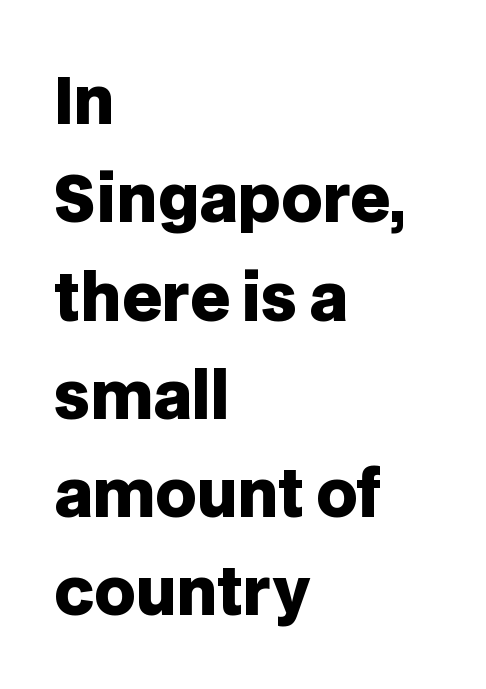
{"serif": "no", "italic": "no", "bold": "yes", "weight": "heavy", "width": "normal", "stroke_contrast": "low", "x_height": "large", "monospaced": "no", "underline": "no", "align": "left", "line_spacing": "normal", "line_spacing_ratio": 1.56, "letter_spacing": "normal", "letter_spacing_em": 0.0, "glyph_px": 63}
